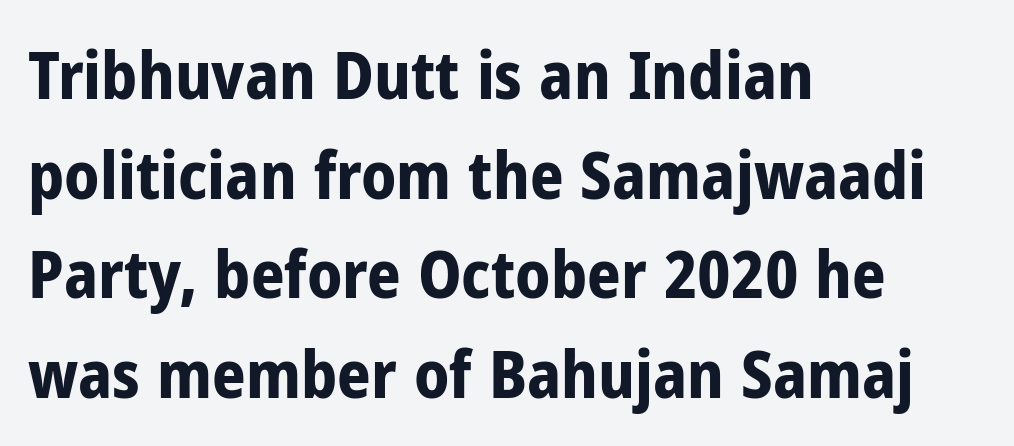
Spacing verdict: proportional, widths tailored to each character. Does the type have serifs? No, each stem ends abruptly. What's the leading like? Ordinary, nothing unusual. Tall strokes in this sample are plumb rather than angled. On the weight axis this lands at bold, roughly 700. Casual observation: everything's shoved over to the left.
